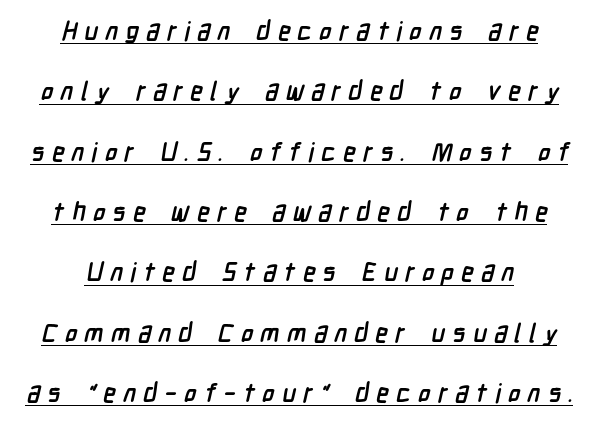
{"bold": "yes", "underline": "yes", "align": "center", "line_spacing": "loose", "line_spacing_ratio": 2.32, "letter_spacing": "wide", "letter_spacing_em": 0.28, "glyph_px": 26}
